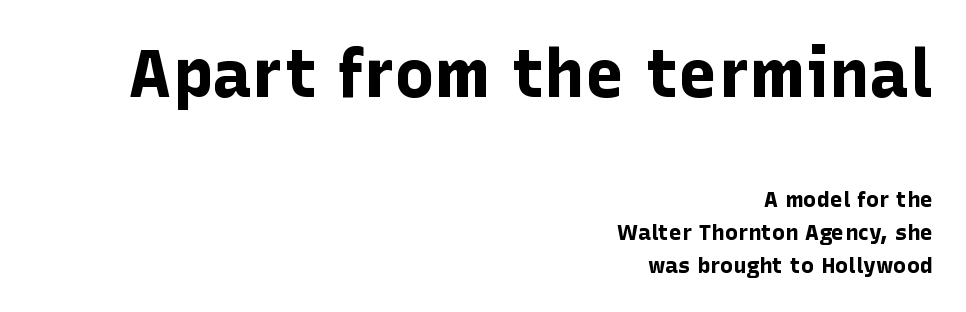
{"serif": "no", "italic": "no", "bold": "yes", "weight": "bold", "width": "normal", "stroke_contrast": "low", "x_height": "medium", "monospaced": "no", "underline": "no", "align": "right", "line_spacing": "normal", "line_spacing_ratio": 1.49, "letter_spacing": "normal", "letter_spacing_em": 0.0, "larger_block": "first", "size_ratio": 3.05, "glyph_px": 67}
